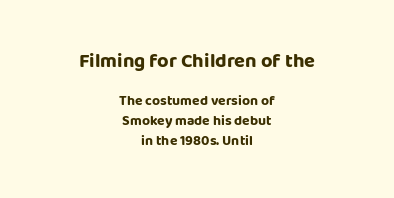
Q: Is the text bold? A: Yes.
Q: Is the text italic (slanted)? A: No, it is upright.
Q: Is the text underlined? A: No.
Q: How is the paragraph aligned? A: Centered.
Q: Is the spacing between letters normal or unusually wide? A: Normal.
Q: Is the spacing between lines tight, normal or loose? A: Normal.
Q: Which block of text is set in a larger size, the first (top) or the second (bottom)? A: The first (top) one.
